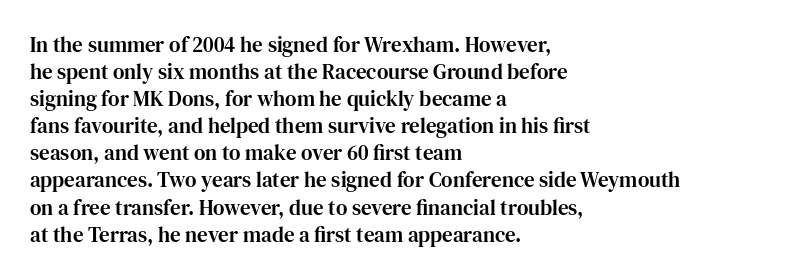
The letters stand straight up with perfectly vertical stems. Tracking here is standard; glyphs follow each other at the usual distance. Whoever set this chose a conventional vertical rhythm. The paragraph has a hard left edge and a soft right edge. Has an underline been added? It has not.
